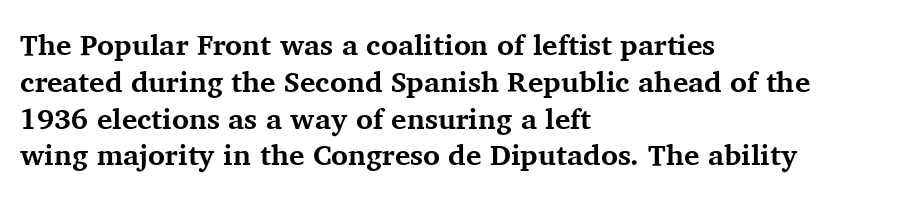
Compared with typical body copy, the letter spacing here is the same. The space beneath each line is pristine and unruled. Thick stems and heavy bowls — unmistakably bold. Do the characters align in a grid? No, the font is proportional.
